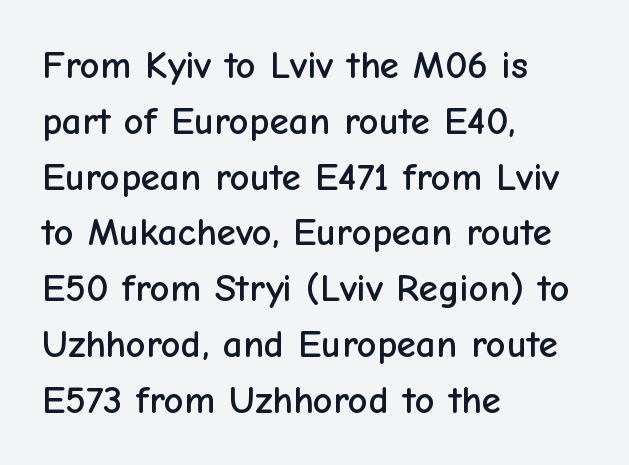
Q: Is the text italic (slanted)? A: No, it is upright.
Q: Is the typeface a serif or a sans-serif typeface? A: Sans-serif.
Q: Is the text underlined? A: No.
Q: How is the paragraph aligned? A: Left-aligned.
Q: Is the spacing between letters normal or unusually wide? A: Normal.
Q: Is the spacing between lines tight, normal or loose? A: Normal.
Q: Width (condensed, normal, or wide)? A: Normal.
Q: Stroke contrast? A: Low.
Q: x-height? A: Medium.
Q: Monospaced? A: No.
